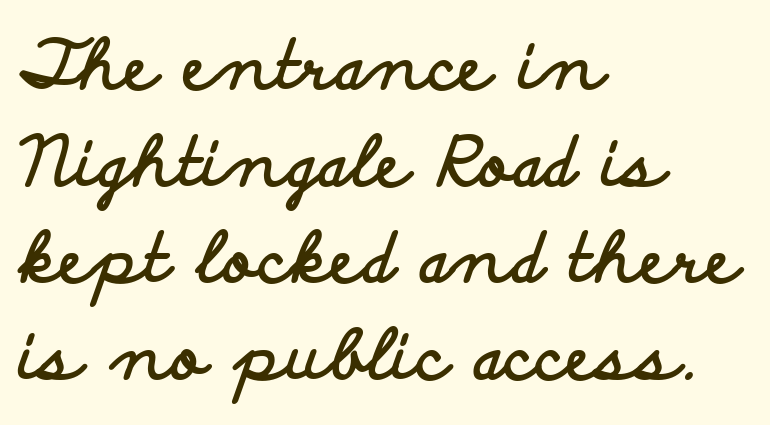
{"serif": "no", "bold": "yes", "weight": "bold", "width": "wide", "stroke_contrast": "low", "x_height": "small", "monospaced": "no", "underline": "no", "align": "left", "line_spacing": "normal", "line_spacing_ratio": 1.42, "letter_spacing": "normal", "letter_spacing_em": 0.0, "glyph_px": 68}
